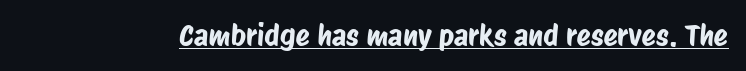
Q: Is the typeface a serif or a sans-serif typeface? A: Sans-serif.
Q: Is the text underlined? A: Yes.
Q: Is the spacing between letters normal or unusually wide? A: Normal.
Q: Width (condensed, normal, or wide)? A: Condensed.
Q: Stroke contrast? A: Low.
Q: x-height? A: Large.
Q: Monospaced? A: No.
